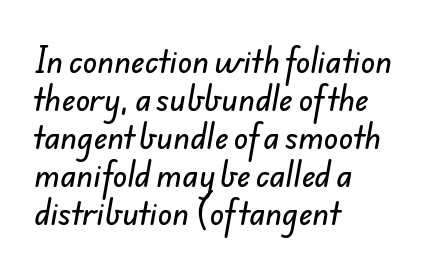
The face used here is proportionally spaced, like ordinary book or web type. The setting favours the left margin, as ordinary paragraphs usually do. This sample uses plain, unmodified letter spacing. The typeface chosen for these lines omits serifs. The foot of each line stays bare and open.
